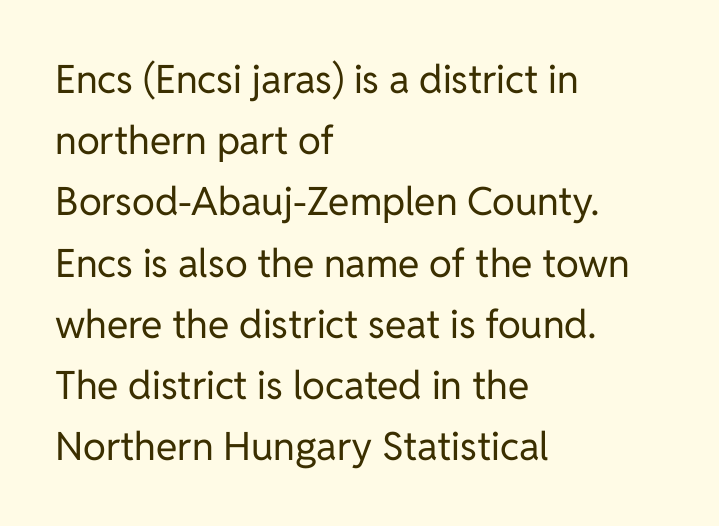
The image shows 39 px regular-weight sans-serif type, upright; set left-aligned, normal line spacing (1.57x), normal letter spacing, not underlined; low stroke contrast and a medium x-height.
